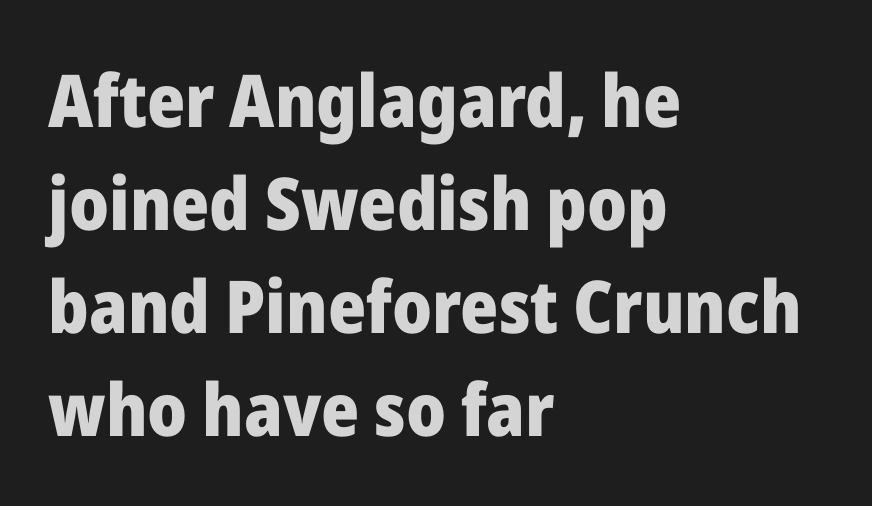
Letterform terminals end flat and unadorned throughout the passage. Chunky letters — that's bold for sure. The space beneath each line is pristine and unruled. Compared with typical body copy, the letter spacing here is the same.
